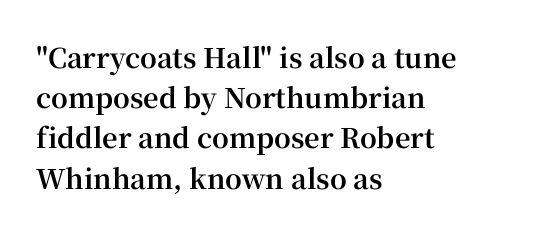
The image shows 27 px bold type, upright; set left-aligned, normal line spacing (1.49x), normal letter spacing, not underlined.
